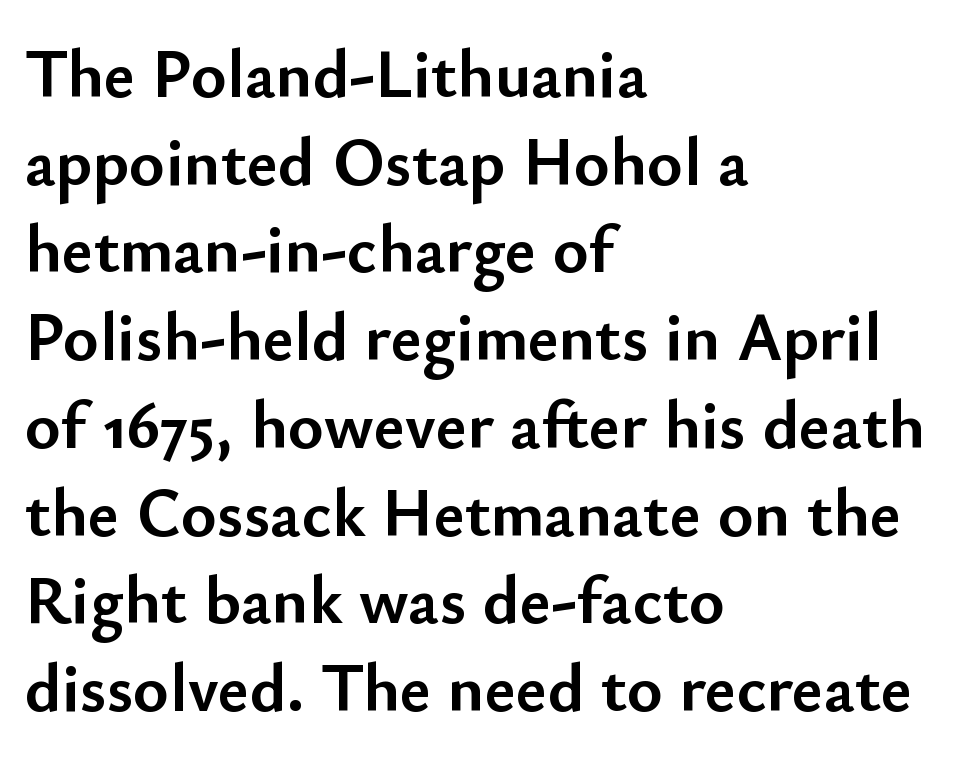
The lines are quadded left. Notice how the stems are strictly vertical — no italics here. Observe the absence of serifs on each vertical stroke in this sample. You could call the tracking neutral — neither tight nor loose. The font is running at its bold setting.
